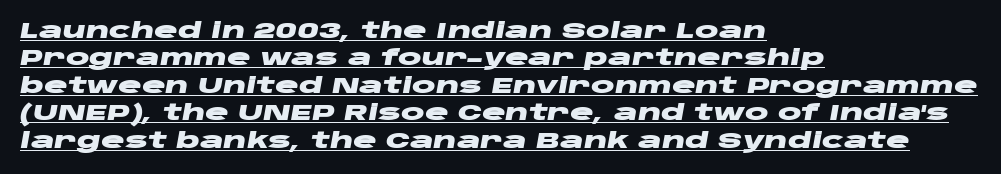
Emphasis-style slanted type is in use. Rows of type keep a routine distance in the vertical direction. Does the weight exceed regular? Yes, all the way to bold. Line beginnings align vertically; line endings do not. A continuous stroke trails under the words, as in a hyperlink.
